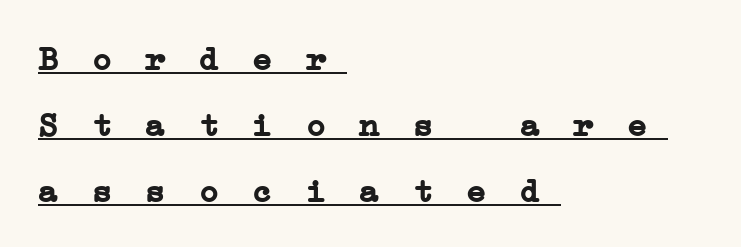
The image shows 34 px semibold, wide serif type, monospaced; set left-aligned, loose line spacing (1.94x), unusually wide letter spacing (+0.37 em), underlined; low stroke contrast and a medium x-height.
